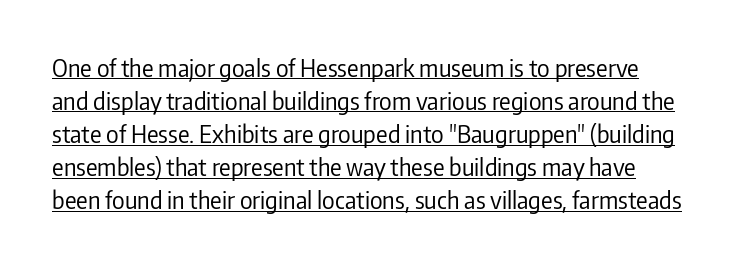
{"italic": "no", "bold": "no", "underline": "yes", "line_spacing": "normal", "line_spacing_ratio": 1.38, "letter_spacing": "normal", "letter_spacing_em": 0.0, "glyph_px": 24}
